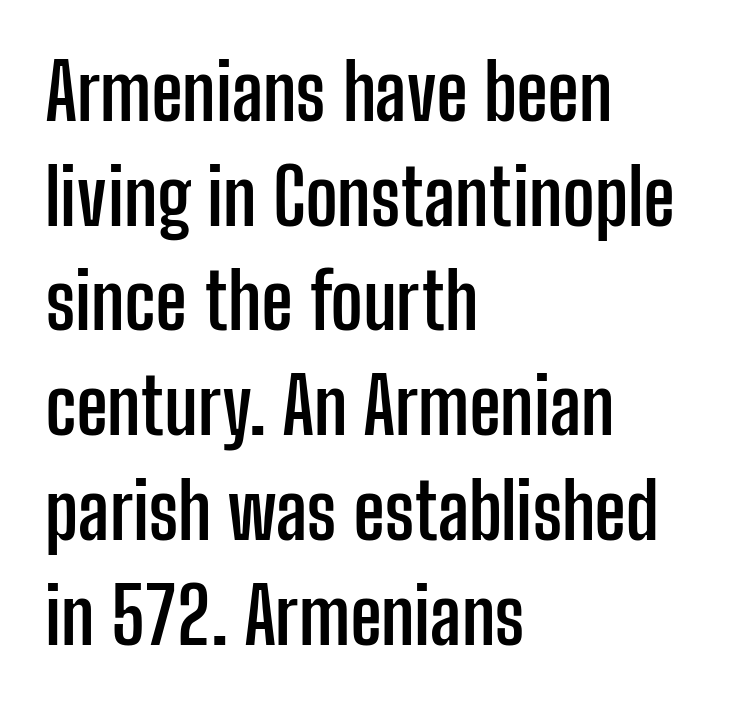
The string is rendered with underlining switched off. Strong, thick strokes mark this as bold type. Observe the ordinary spacing: letters are neighbours, not strangers. A classic flush-left, rag-right setting is used for this passage.
